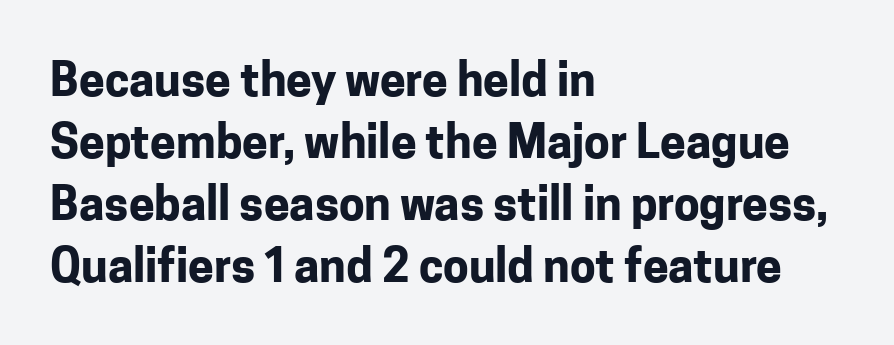
{"serif": "no", "italic": "no", "bold": "yes", "weight": "bold", "width": "normal", "stroke_contrast": "low", "x_height": "medium", "monospaced": "no", "underline": "no", "align": "left", "line_spacing": "normal", "line_spacing_ratio": 1.35, "letter_spacing": "normal", "letter_spacing_em": 0.0, "glyph_px": 46}
